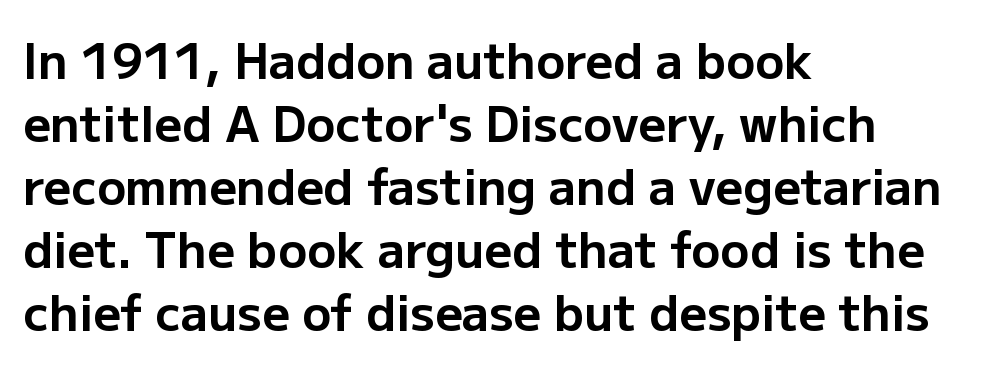
Glance below the letters and you will spot only blank space. Is the block centered? No — it sits flush against the left margin. Short note: letters normally spaced. Each letter keeps its own natural width here, so spacing adapts to shape.
